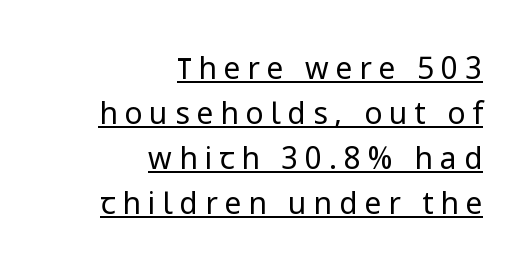
{"serif": "no", "italic": "no", "bold": "no", "weight": "regular", "width": "normal", "stroke_contrast": "low", "x_height": "medium", "monospaced": "no", "underline": "yes", "align": "right", "line_spacing": "normal", "line_spacing_ratio": 1.5, "letter_spacing": "wide", "letter_spacing_em": 0.23, "glyph_px": 30}
